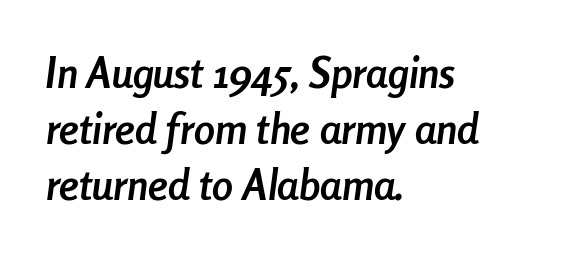
Q: Is the text bold? A: Yes.
Q: Is the text italic (slanted)? A: Yes, it leans right by about 8 degrees.
Q: Is the text underlined? A: No.
Q: How is the paragraph aligned? A: Left-aligned.
Q: Is the spacing between letters normal or unusually wide? A: Normal.
Q: Is the spacing between lines tight, normal or loose? A: Normal.
Q: Width (condensed, normal, or wide)? A: Condensed.
Q: Stroke contrast? A: Low.
Q: x-height? A: Medium.
Q: Monospaced? A: No.
